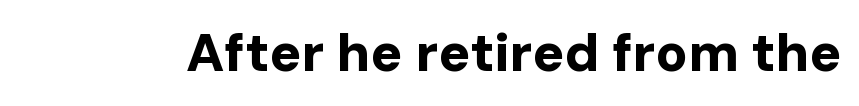
{"serif": "no", "italic": "no", "bold": "yes", "weight": "bold", "width": "normal", "stroke_contrast": "low", "x_height": "medium", "monospaced": "no", "underline": "no", "letter_spacing": "normal", "letter_spacing_em": 0.0, "glyph_px": 53}
